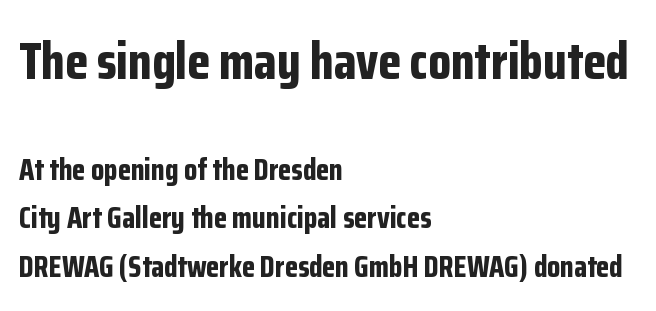
{"serif": "no", "italic": "no", "bold": "yes", "weight": "bold", "width": "condensed", "stroke_contrast": "low", "x_height": "medium", "monospaced": "no", "underline": "no", "align": "left", "line_spacing": "normal", "line_spacing_ratio": 1.62, "letter_spacing": "normal", "letter_spacing_em": 0.0, "larger_block": "first", "size_ratio": 1.73, "glyph_px": 52}
